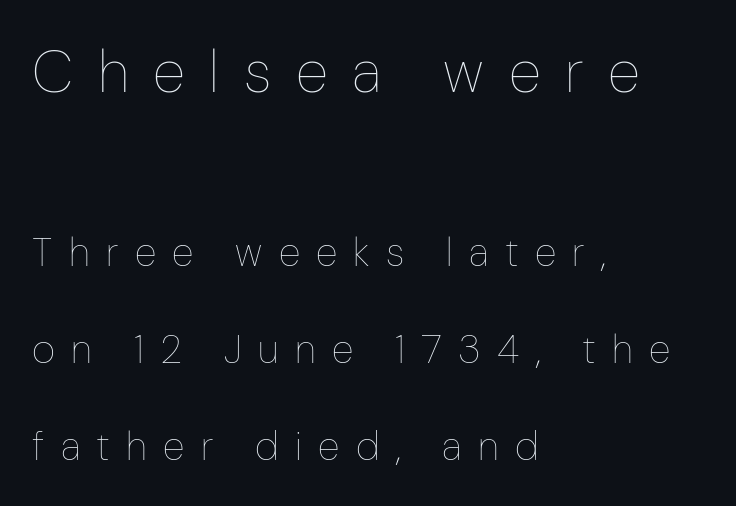
The image shows 60 px thin, condensed type, upright; set left-aligned, loose line spacing (2.43x), unusually wide letter spacing (+0.41 em), not underlined; the first (top) block is 1.5x larger; low stroke contrast and a medium x-height.
